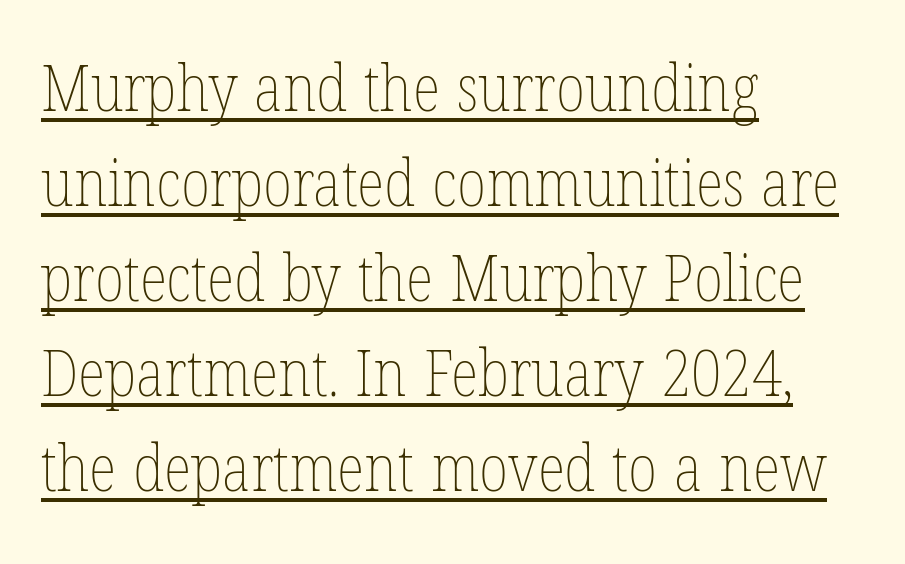
The image shows 65 px thin, condensed type, upright; set left-aligned, normal line spacing (1.46x), normal letter spacing, underlined; low stroke contrast and a medium x-height.
